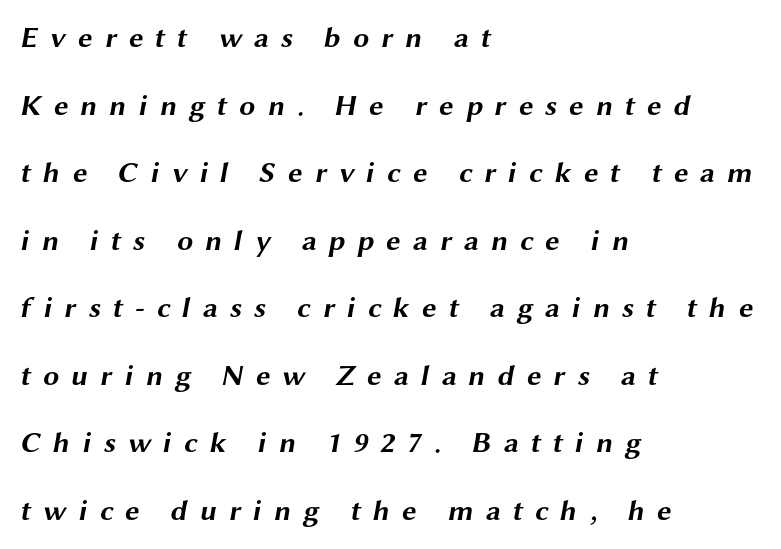
Here the designer chose a conventional face with non-uniform glyph widths. You could fit nearly another row in the gap between these rows. The typeface chosen for these lines omits serifs. The typesetting leans heavy: a genuine bold. Check the space under the baseline: it is left empty.
